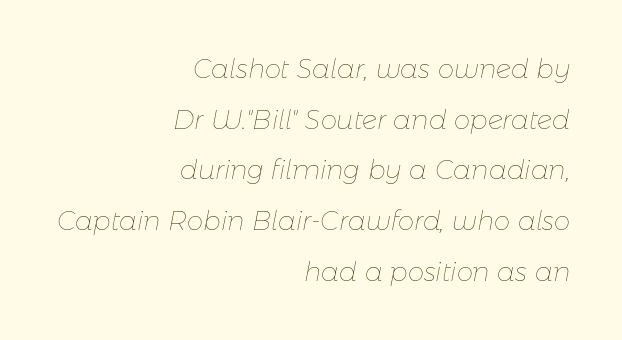
This sample uses an oblique cut, with every glyph tilted off the vertical. Compared with a flush-left layout, this one pins lines to the opposite, right side. Here the glyphs are tracked normally, forming tight word shapes. The baseline area is clear. Vertical stems look standard width or narrower in stroke.
